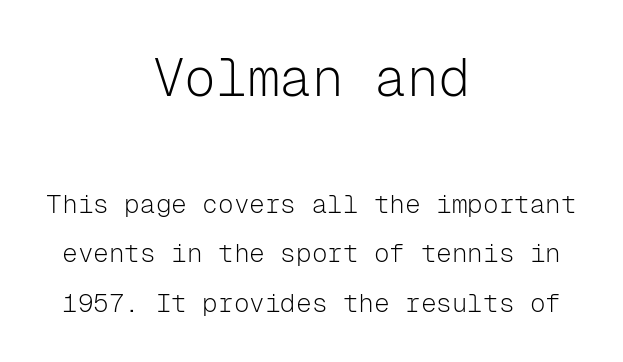
The image shows 53 px light sans-serif type, upright, monospaced; set centered, loose line spacing (1.91x), normal letter spacing, not underlined; the first (top) block is 2.04x larger; low stroke contrast and a medium x-height.
